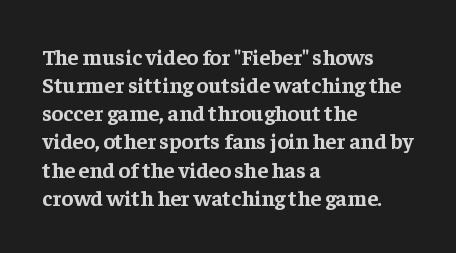
{"italic": "no", "bold": "yes", "underline": "no", "align": "left", "line_spacing": "normal", "line_spacing_ratio": 1.28, "letter_spacing": "normal", "letter_spacing_em": 0.0, "glyph_px": 22}
